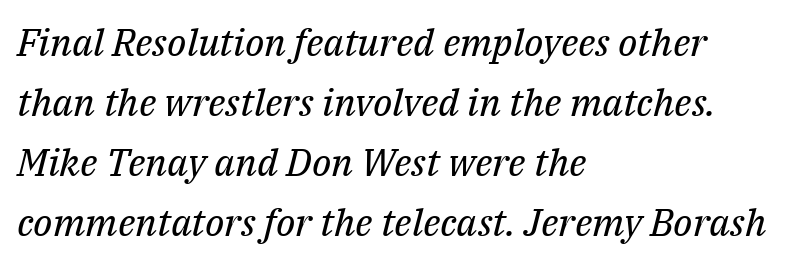
The image shows 38 px regular-weight serif type, italic (leaning right); set left-aligned, normal line spacing (1.58x), normal letter spacing, not underlined; medium stroke contrast and a medium x-height.
